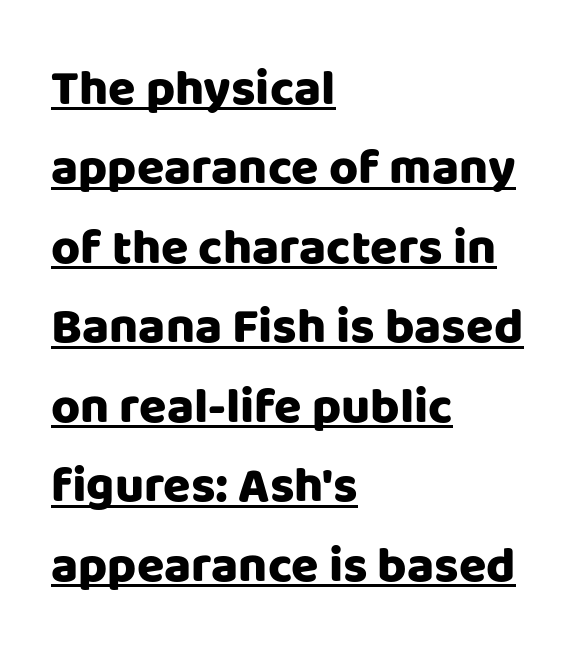
Characters remain perfectly vertical along every line. Looks like regular typesetting: each glyph gets only the width it needs. On the weight axis this lands at bold, roughly 700. Nope, no serifs anywhere on these letters.
